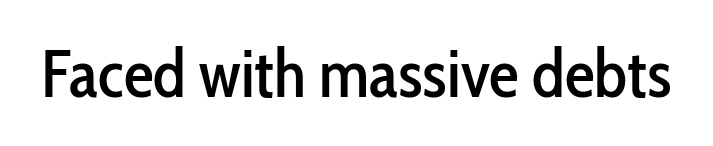
{"serif": "no", "italic": "no", "width": "condensed", "stroke_contrast": "low", "x_height": "medium", "monospaced": "no", "underline": "no", "letter_spacing": "normal", "letter_spacing_em": 0.0, "glyph_px": 67}
